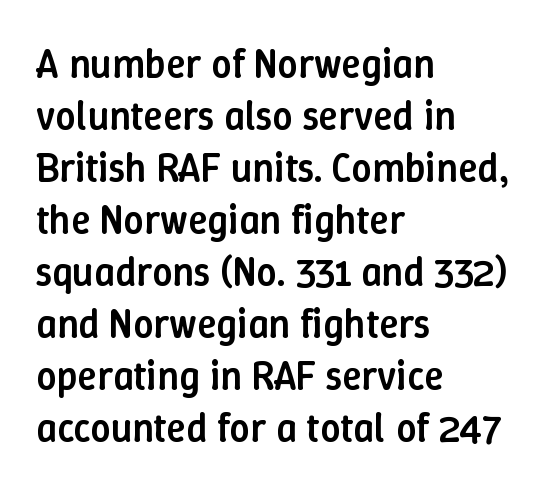
Alignment: flush left. A normal amount of white space separates one row of letters from the next. Characters remain perfectly vertical along every line. Each letter keeps its own natural width here, so spacing adapts to shape. Compared with an ordinary text face, these strokes are moderately heavier — a semibold.
